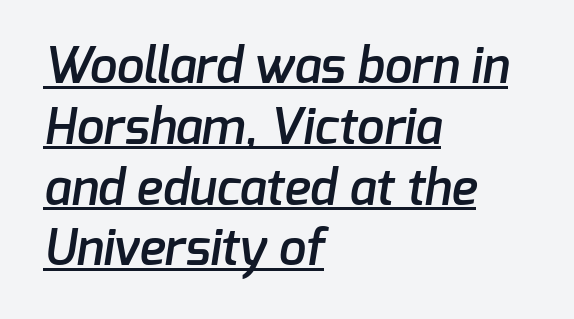
{"serif": "no", "bold": "semi", "weight": "semibold", "width": "normal", "stroke_contrast": "low", "x_height": "medium", "monospaced": "no", "underline": "yes", "align": "left", "line_spacing_ratio": 1.24, "letter_spacing": "normal", "letter_spacing_em": 0.0, "glyph_px": 49}
